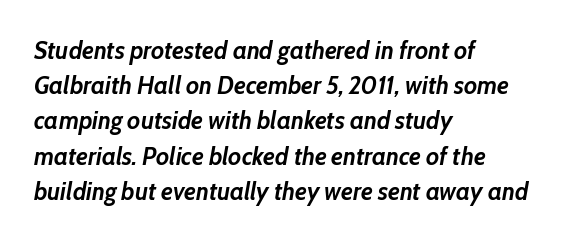
Q: Is the text bold? A: Yes.
Q: Is the text italic (slanted)? A: Yes, it leans right by about 10 degrees.
Q: Is the text underlined? A: No.
Q: How is the paragraph aligned? A: Left-aligned.
Q: Is the spacing between letters normal or unusually wide? A: Normal.
Q: Is the spacing between lines tight, normal or loose? A: Normal.
